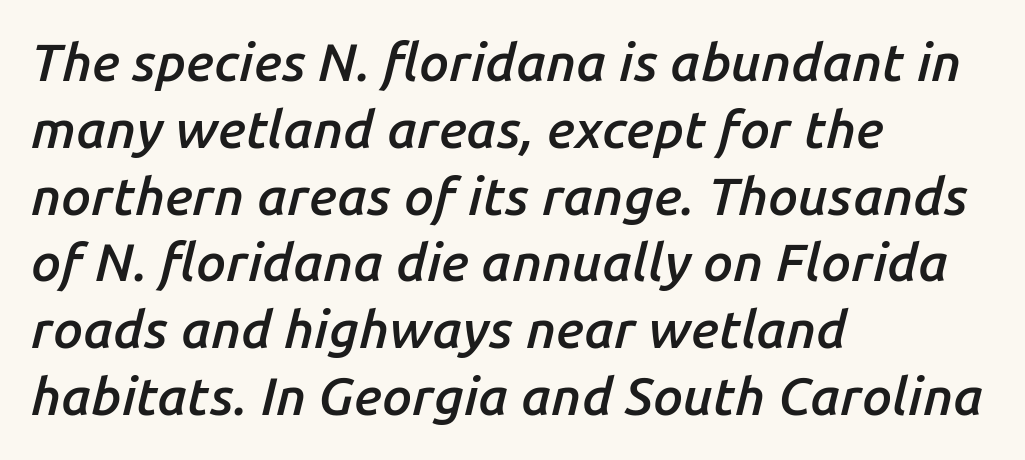
The image shows 53 px semibold type, italic (leaning right); set left-aligned, normal line spacing (1.26x), normal letter spacing, not underlined; low stroke contrast and a medium x-height.
